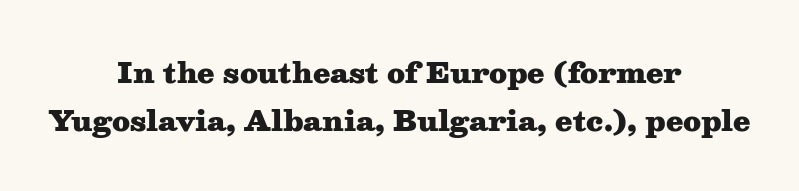
The image shows 28 px heavy, wide serif type, upright; set centered, normal line spacing (1.7x), normal letter spacing, not underlined; medium stroke contrast and a medium x-height.
